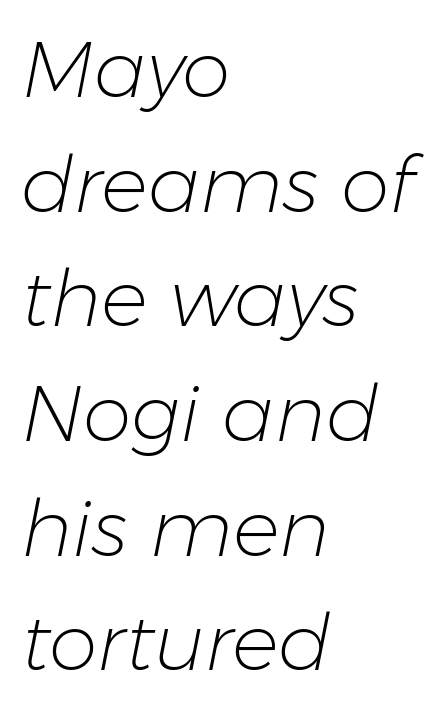
Q: Is the text bold? A: No.
Q: Is the text italic (slanted)? A: Yes, it leans right by about 11 degrees.
Q: Is the text underlined? A: No.
Q: How is the paragraph aligned? A: Left-aligned.
Q: Is the spacing between letters normal or unusually wide? A: Normal.
Q: Is the spacing between lines tight, normal or loose? A: Normal.
Q: Width (condensed, normal, or wide)? A: Normal.
Q: Stroke contrast? A: Low.
Q: x-height? A: Medium.
Q: Monospaced? A: No.
